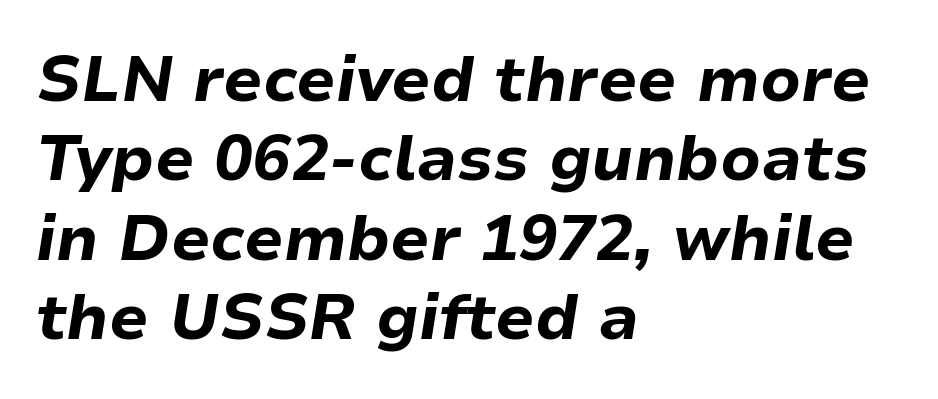
{"italic": "yes", "lean": "right", "slant_degrees": 9, "bold": "yes", "weight": "bold", "width": "normal", "stroke_contrast": "low", "x_height": "medium", "monospaced": "no", "underline": "no", "align": "left", "line_spacing_ratio": 1.24, "letter_spacing": "normal", "letter_spacing_em": 0.0, "glyph_px": 64}
